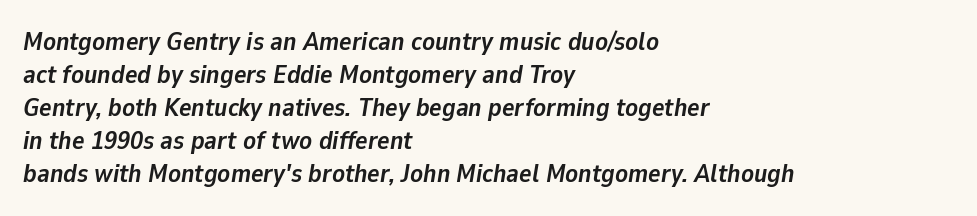
Q: Is the text bold? A: Yes.
Q: Is the text italic (slanted)? A: Yes, it leans right by about 9 degrees.
Q: Is the text underlined? A: No.
Q: How is the paragraph aligned? A: Left-aligned.
Q: Is the spacing between letters normal or unusually wide? A: Normal.
Q: Is the spacing between lines tight, normal or loose? A: Normal.
